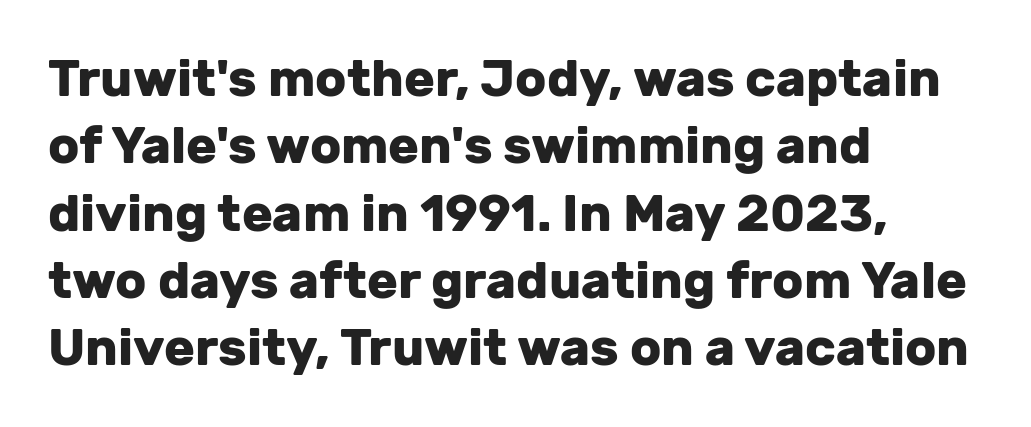
{"serif": "no", "italic": "no", "bold": "yes", "weight": "heavy", "width": "normal", "stroke_contrast": "low", "x_height": "medium", "monospaced": "no", "underline": "no", "align": "left", "line_spacing": "normal", "line_spacing_ratio": 1.32, "letter_spacing": "normal", "letter_spacing_em": 0.0, "glyph_px": 51}
